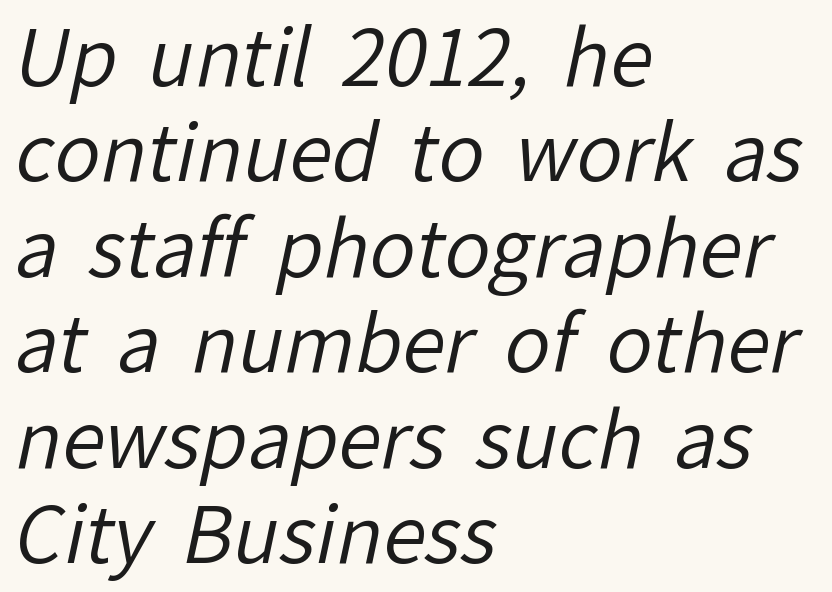
{"serif": "no", "bold": "no", "weight": "regular", "width": "normal", "stroke_contrast": "low", "x_height": "medium", "monospaced": "no", "underline": "no", "align": "left", "line_spacing_ratio": 1.24, "letter_spacing": "normal", "letter_spacing_em": 0.0, "glyph_px": 77}
